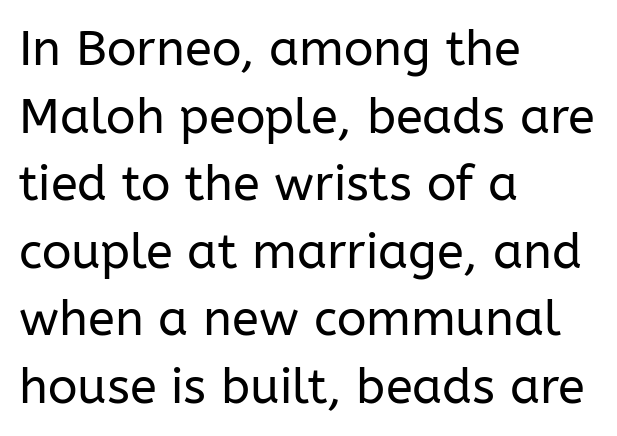
Observe the ordinary spacing: letters are neighbours, not strangers. The space directly below the letters is spotless. The rendering uses a moderate line-height, typical for paragraphs. Casual observation: everything's shoved over to the left. Note the varied advance widths — an 'i' is clearly narrower than an 'm'. The axis of the letterforms is exactly vertical.
